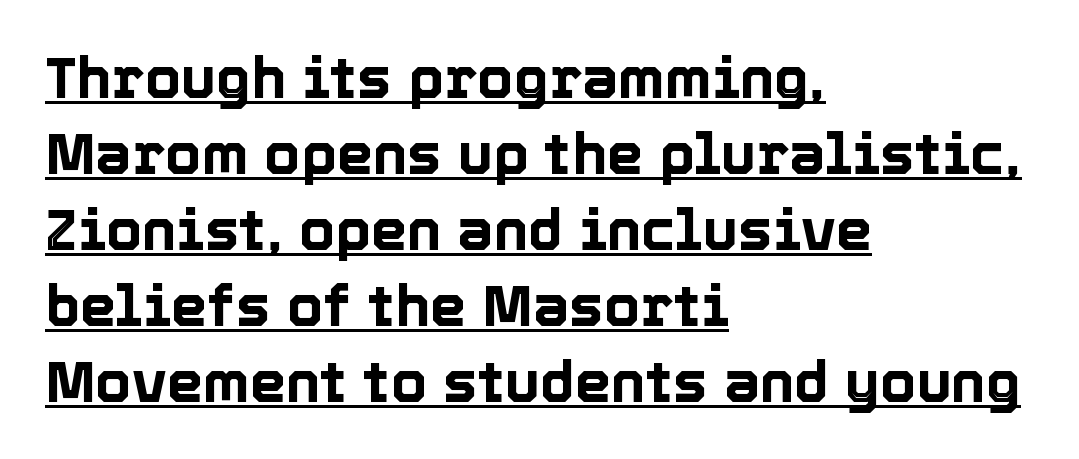
{"italic": "no", "width": "normal", "x_height": "medium", "monospaced": "no", "underline": "yes", "align": "left", "line_spacing": "normal", "line_spacing_ratio": 1.31, "letter_spacing": "normal", "letter_spacing_em": 0.0, "glyph_px": 58}
